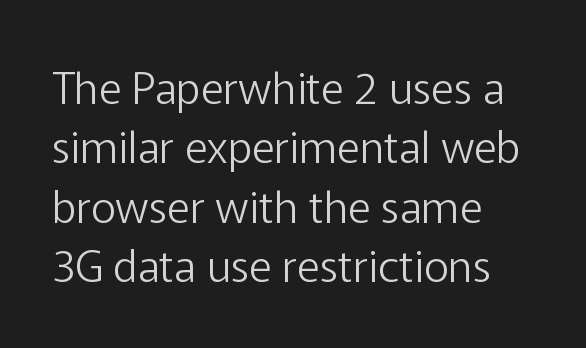
The image shows 44 px light sans-serif type, upright; set left-aligned, normal line spacing (1.35x), normal letter spacing, not underlined; low stroke contrast and a medium x-height.
